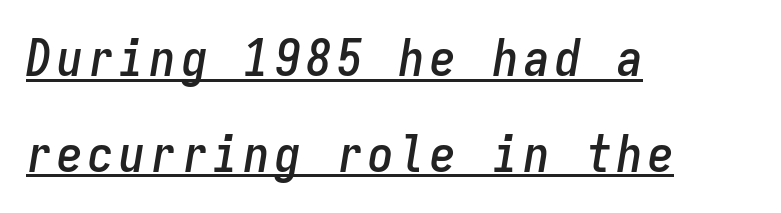
{"italic": "yes", "lean": "right", "slant_degrees": 9, "width": "condensed", "stroke_contrast": "low", "x_height": "medium", "monospaced": "yes", "underline": "yes", "align": "left", "line_spacing_ratio": 1.88, "glyph_px": 51}
